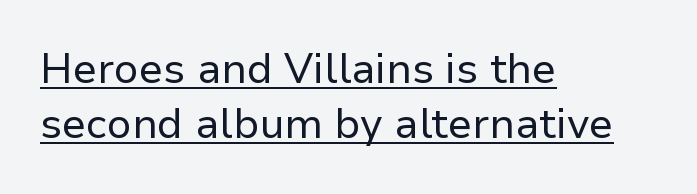
{"serif": "no", "italic": "no", "bold": "no", "weight": "regular", "width": "normal", "stroke_contrast": "low", "x_height": "medium", "monospaced": "no", "underline": "yes", "align": "left", "line_spacing": "normal", "line_spacing_ratio": 1.32, "letter_spacing": "normal", "letter_spacing_em": 0.0, "glyph_px": 42}
